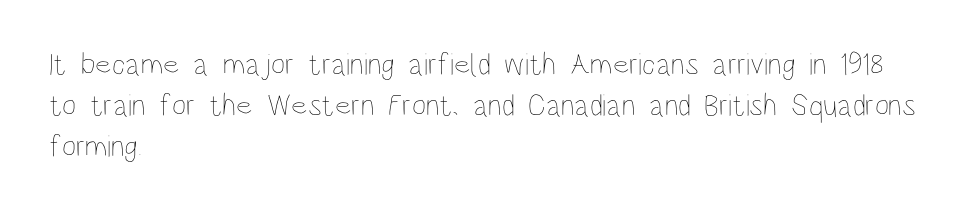
The image shows 31 px thin, condensed type, upright; set left-aligned, normal line spacing (1.32x), normal letter spacing, not underlined; low stroke contrast and a large x-height.
